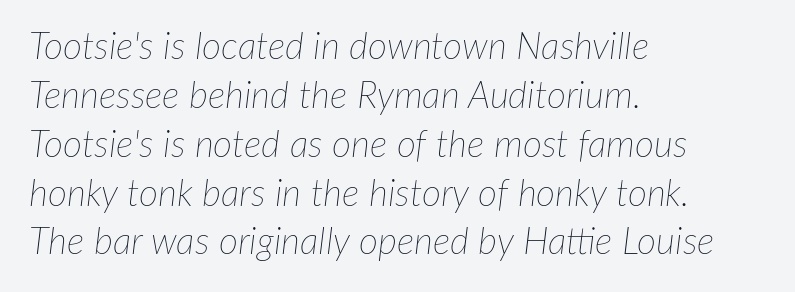
{"italic": "yes", "lean": "right", "slant_degrees": 7, "bold": "no", "weight": "thin", "width": "normal", "stroke_contrast": "low", "x_height": "medium", "monospaced": "no", "underline": "no", "align": "left", "line_spacing": "normal", "line_spacing_ratio": 1.32, "letter_spacing": "normal", "letter_spacing_em": 0.0, "glyph_px": 37}
